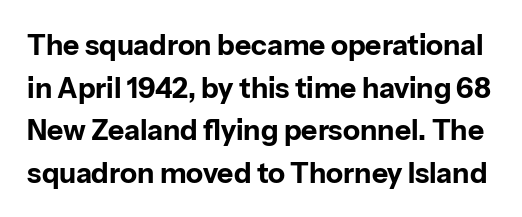
The image shows 28 px bold sans-serif type, upright; set normal line spacing (1.52x), normal letter spacing, not underlined; low stroke contrast and a medium x-height.
